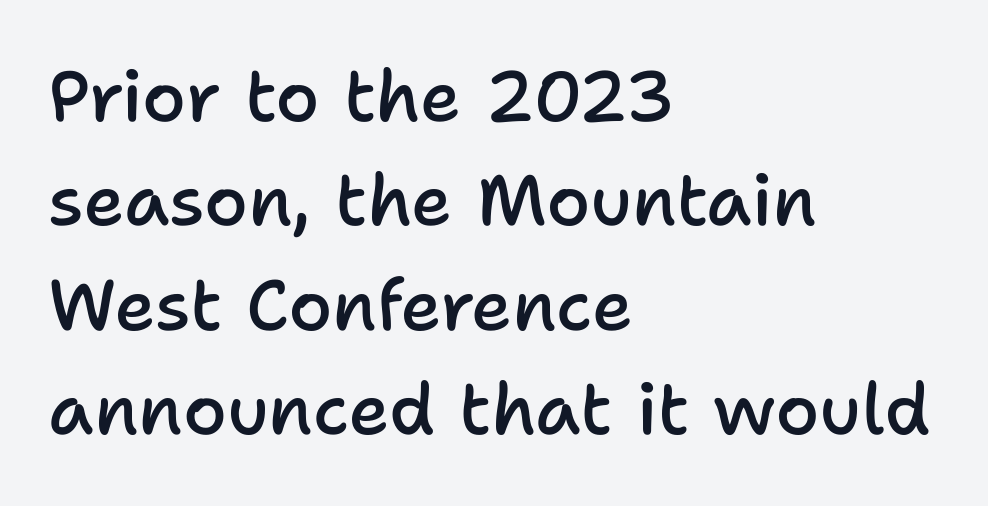
A bare baseline throughout the passage. Caption: standard tracking, unaltered. This rendering employs a face without finishing strokes, i.e., a sans-serif. Regular leading. The strokes are fattened partway — semibold, not bold.
